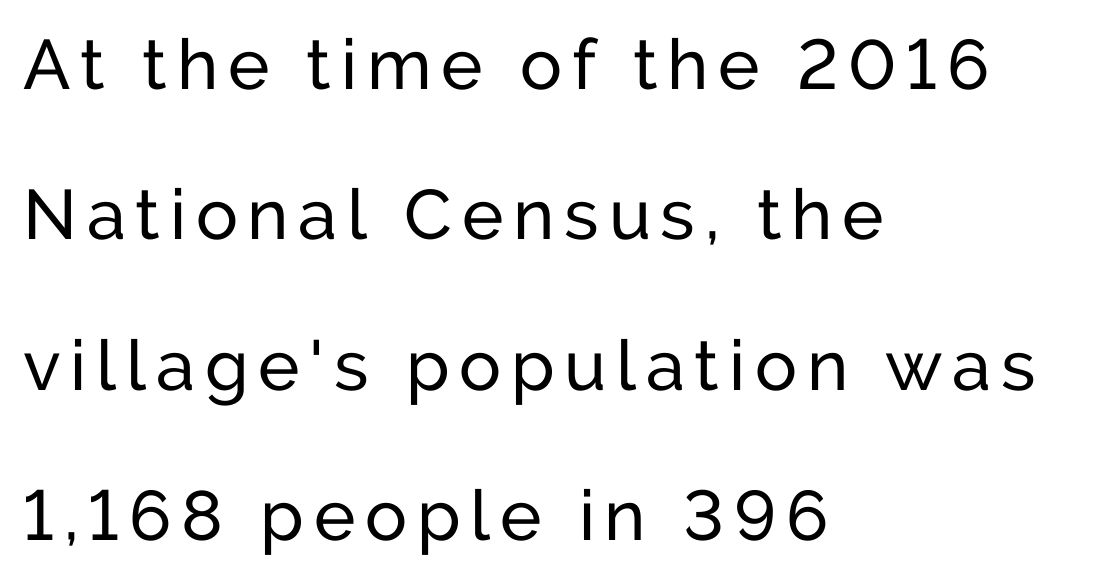
Q: Is the text bold? A: No.
Q: Is the text italic (slanted)? A: No, it is upright.
Q: Is the typeface a serif or a sans-serif typeface? A: Sans-serif.
Q: Is the text underlined? A: No.
Q: How is the paragraph aligned? A: Left-aligned.
Q: Is the spacing between lines tight, normal or loose? A: Loose.
Q: Width (condensed, normal, or wide)? A: Normal.
Q: Stroke contrast? A: Low.
Q: x-height? A: Medium.
Q: Monospaced? A: No.
